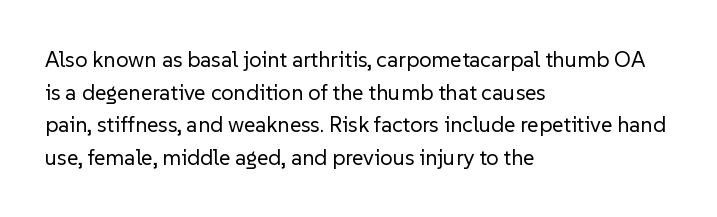
{"italic": "no", "bold": "no", "underline": "no", "align": "left", "line_spacing": "normal", "line_spacing_ratio": 1.48, "letter_spacing": "normal", "letter_spacing_em": 0.0, "glyph_px": 22}
